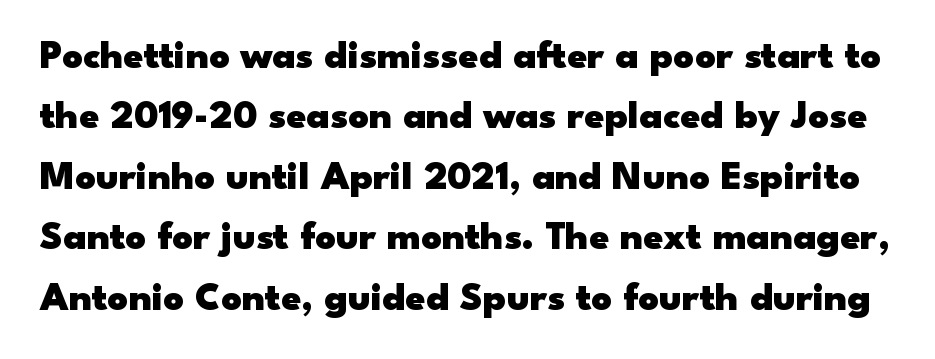
{"serif": "no", "italic": "no", "bold": "yes", "weight": "heavy", "width": "wide", "stroke_contrast": "low", "x_height": "small", "monospaced": "no", "underline": "no", "line_spacing": "normal", "line_spacing_ratio": 1.51, "letter_spacing": "normal", "letter_spacing_em": 0.0, "glyph_px": 40}
